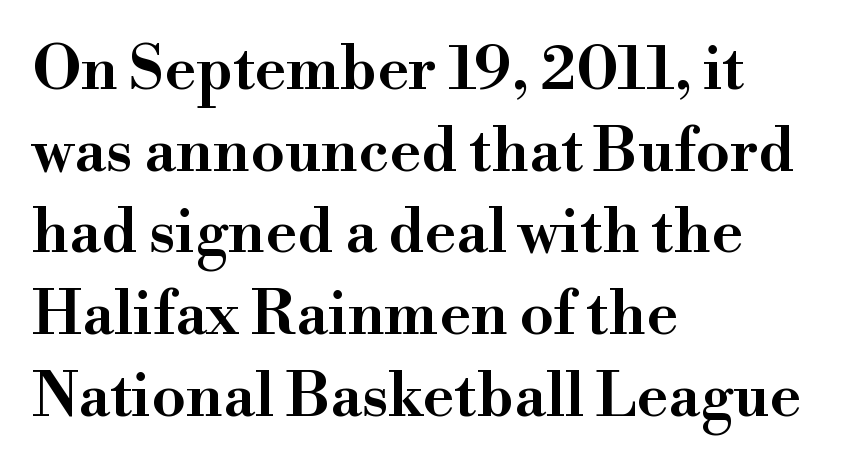
This sample has the flowing, uneven cadence of proportional lettering. The letters stand straight up with perfectly vertical stems. The paragraph has a hard left edge and a soft right edge. Tracking here is standard; glyphs follow each other at the usual distance. Just letters on the line, the space beneath them empty. The sample has been set in demibold, a notch under bold.
